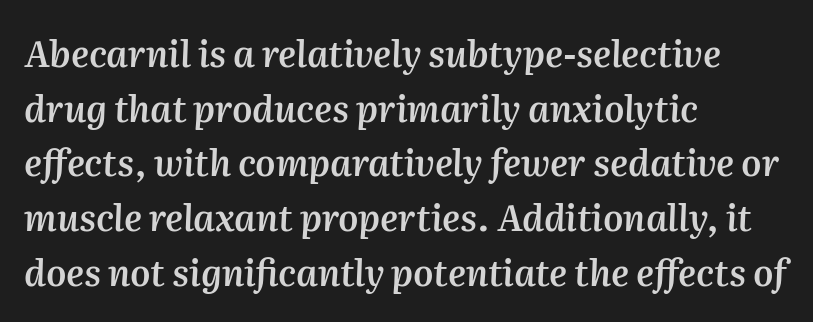
Honestly, there is no underline to notice here at all. These lines are set flush left with a ragged right edge. The passage shown is typed in a proportional face where columns would drift. You could call the tracking neutral — neither tight nor loose. It's the slanting kind of type.
